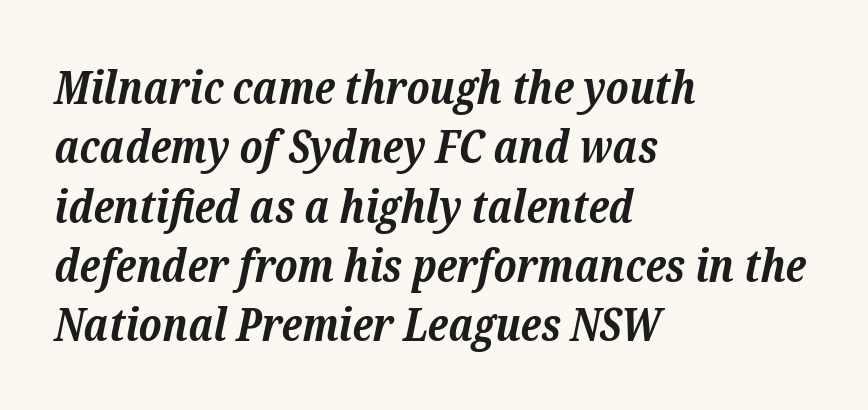
The text block is weighted toward the left margin, trailing off unevenly rightward. The block of text has a typical density, with ordinary space between rows. Is this a sans? No — the strokes have serifs. Slant detected: the letters are inclined. The face used here is proportionally spaced, like ordinary book or web type.
